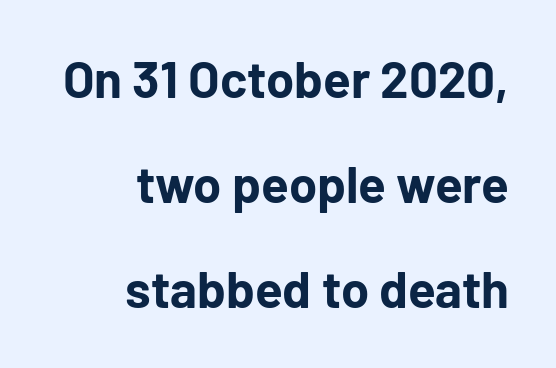
Q: Is the text bold? A: Yes.
Q: Is the text italic (slanted)? A: No, it is upright.
Q: Is the typeface a serif or a sans-serif typeface? A: Sans-serif.
Q: Is the text underlined? A: No.
Q: How is the paragraph aligned? A: Right-aligned.
Q: Is the spacing between letters normal or unusually wide? A: Normal.
Q: Is the spacing between lines tight, normal or loose? A: Loose.
Q: Width (condensed, normal, or wide)? A: Normal.
Q: Stroke contrast? A: Low.
Q: x-height? A: Medium.
Q: Monospaced? A: No.
